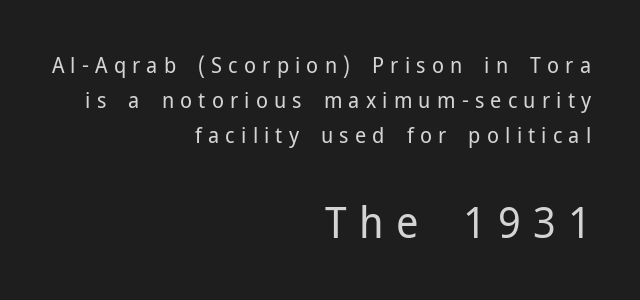
Q: Is the text bold? A: No.
Q: Is the text italic (slanted)? A: No, it is upright.
Q: Is the typeface a serif or a sans-serif typeface? A: Sans-serif.
Q: Is the text underlined? A: No.
Q: How is the paragraph aligned? A: Right-aligned.
Q: Is the spacing between letters normal or unusually wide? A: Unusually wide.
Q: Is the spacing between lines tight, normal or loose? A: Normal.
Q: Which block of text is set in a larger size, the first (top) or the second (bottom)? A: The second (bottom) one.
Q: Width (condensed, normal, or wide)? A: Normal.
Q: Stroke contrast? A: Low.
Q: x-height? A: Medium.
Q: Monospaced? A: No.
